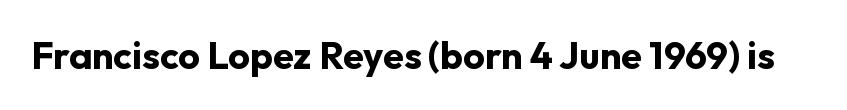
The text was rendered using a sans face with plain stroke endings. A typesetter would call this zero additional tracking. If you drew a line through each stem, it would be perfectly vertical. The rendering uses a bold face; every stroke is thick and dark. Descender tails drop into unmarked territory.
